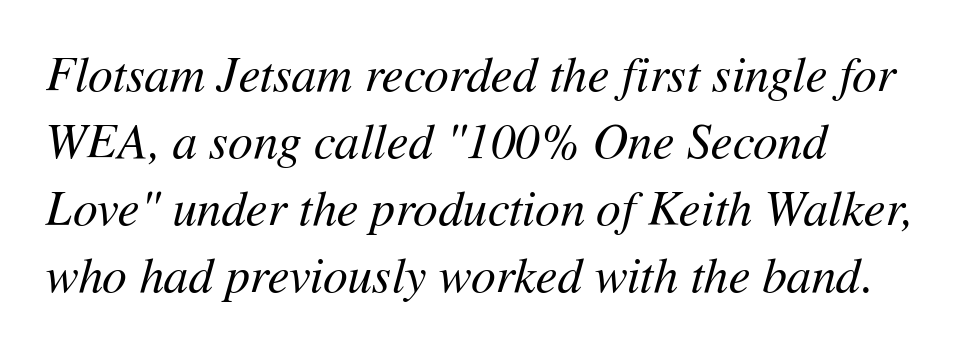
{"italic": "yes", "lean": "right", "slant_degrees": 11, "bold": "no", "weight": "regular", "width": "normal", "stroke_contrast": "medium", "x_height": "medium", "monospaced": "no", "underline": "no", "align": "left", "line_spacing": "normal", "line_spacing_ratio": 1.37, "letter_spacing": "normal", "letter_spacing_em": 0.0, "glyph_px": 49}
